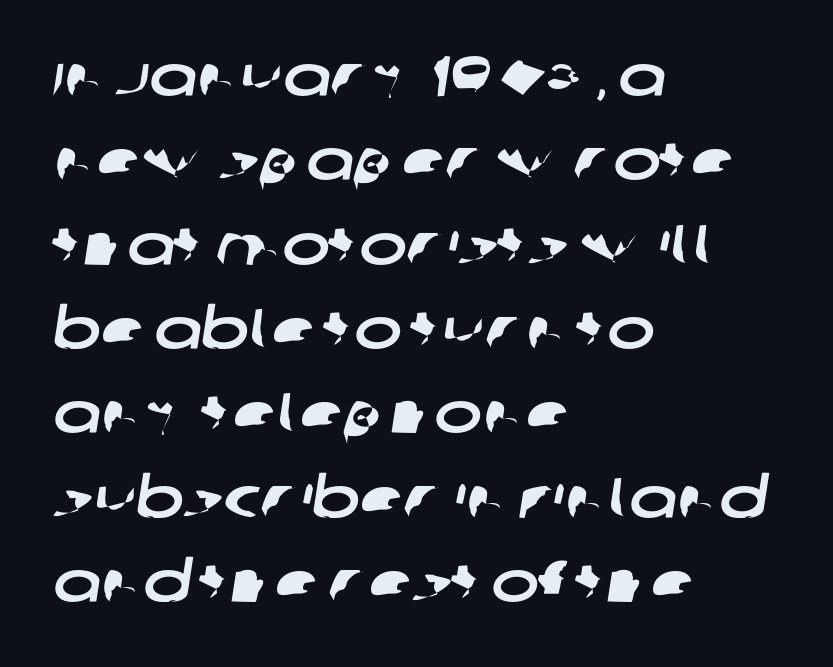
Q: Is the typeface a serif or a sans-serif typeface? A: Sans-serif.
Q: Is the text underlined? A: No.
Q: How is the paragraph aligned? A: Left-aligned.
Q: Is the spacing between letters normal or unusually wide? A: Normal.
Q: Is the spacing between lines tight, normal or loose? A: Normal.
Q: Width (condensed, normal, or wide)? A: Wide.
Q: Stroke contrast? A: Low.
Q: x-height? A: Large.
Q: Monospaced? A: No.
